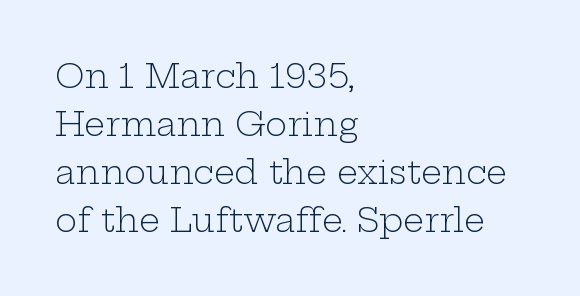
The image shows 33 px light, wide serif type, upright; set left-aligned, normal line spacing (1.45x), normal letter spacing, not underlined; low stroke contrast and a medium x-height.
